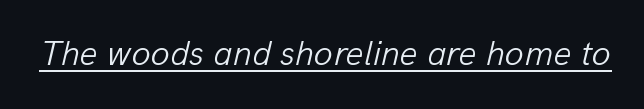
Observe the lean: these are italic letterforms. Nothing heavy about these letters — not bold at all. Students, observe the line beneath the letters — that is underlining. A typesetter would call this proportional, since set widths differ per character. The horizontal fit of the characters is conventional and even.
